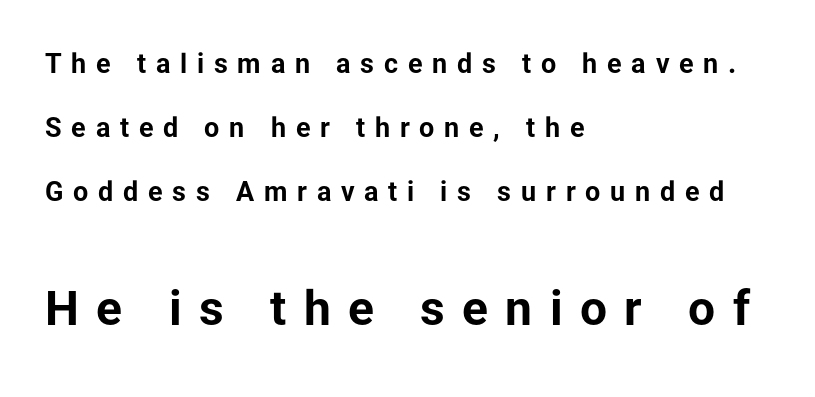
Q: Is the text bold? A: Yes.
Q: Is the text italic (slanted)? A: No, it is upright.
Q: Is the typeface a serif or a sans-serif typeface? A: Sans-serif.
Q: Is the text underlined? A: No.
Q: How is the paragraph aligned? A: Left-aligned.
Q: Is the spacing between letters normal or unusually wide? A: Unusually wide.
Q: Is the spacing between lines tight, normal or loose? A: Loose.
Q: Which block of text is set in a larger size, the first (top) or the second (bottom)? A: The second (bottom) one.
Q: Width (condensed, normal, or wide)? A: Normal.
Q: Stroke contrast? A: Low.
Q: x-height? A: Medium.
Q: Monospaced? A: No.
